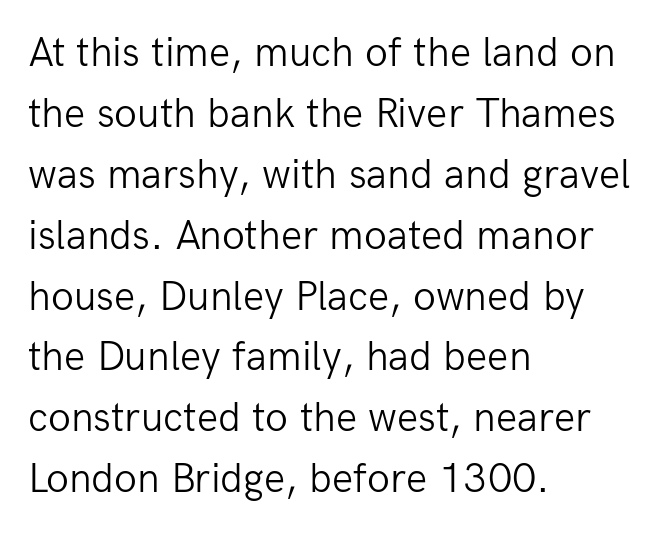
The image shows 42 px light sans-serif type, upright; set left-aligned, normal line spacing (1.45x), normal letter spacing, not underlined; low stroke contrast and a medium x-height.
